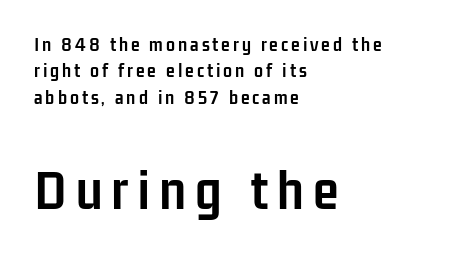
The glyphs have the mass of a bold cut. Compare the two chunks: the lower has the greater cap height. Any mark beneath the type? The region is blank. How would I describe the line gaps? Plain and ordinary. Looks like regular typesetting: each glyph gets only the width it needs.
